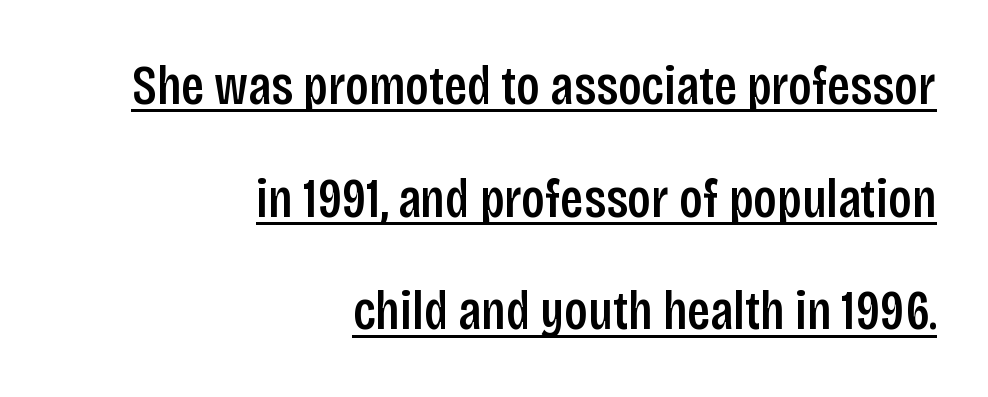
Inter-character spacing is left at the font's built-in metrics. The letters advance in unequal steps, a hallmark of proportional type. Grotesque or geometric, the face here clearly has no serifs. Caption: multi-line text, flush right, ragged left. Emphasis is given by a line drawn under the lettering.
